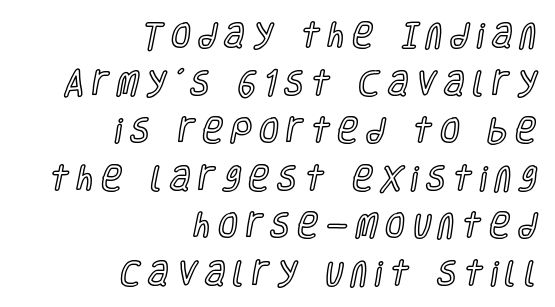
The image shows 28 px condensed type; set right-aligned, normal line spacing (1.7x), unusually wide letter spacing (+0.29 em), not underlined; a large x-height.
